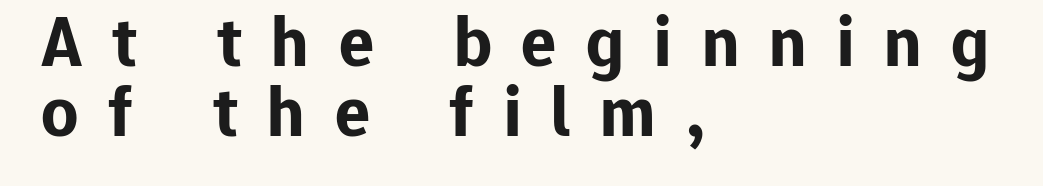
{"serif": "no", "italic": "no", "bold": "yes", "weight": "bold", "width": "normal", "stroke_contrast": "low", "x_height": "medium", "monospaced": "no", "underline": "no", "align": "left", "line_spacing": "tight", "line_spacing_ratio": 0.96, "letter_spacing": "wide", "letter_spacing_em": 0.41, "glyph_px": 73}
